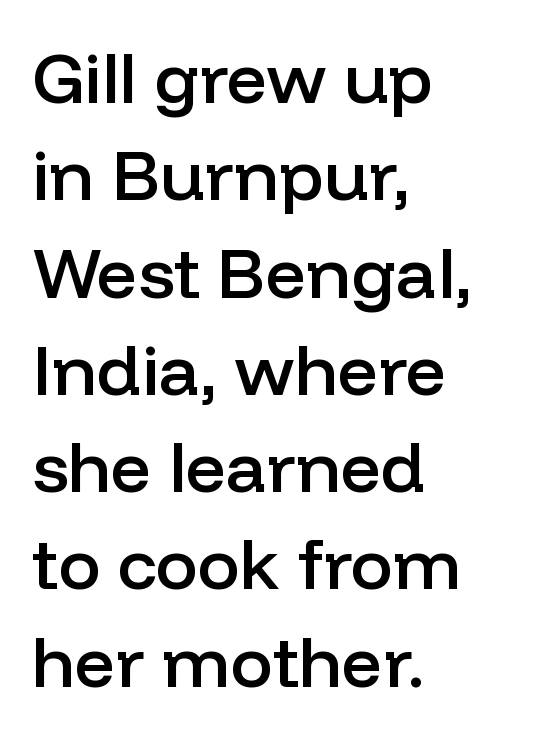
The image shows 71 px semibold sans-serif type, upright; set left-aligned, normal line spacing (1.37x), normal letter spacing, not underlined; low stroke contrast and a medium x-height.
